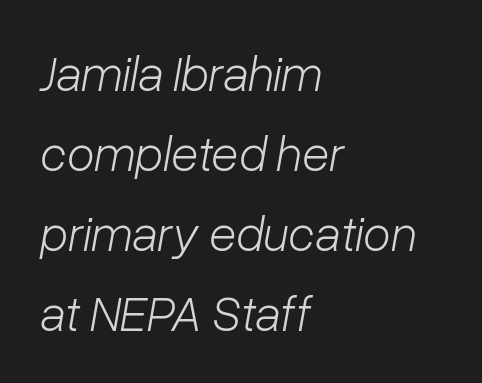
{"italic": "yes", "lean": "right", "slant_degrees": 10, "bold": "no", "weight": "light", "width": "normal", "stroke_contrast": "low", "x_height": "medium", "monospaced": "no", "underline": "no", "align": "left", "line_spacing": "normal", "line_spacing_ratio": 1.6, "letter_spacing": "normal", "letter_spacing_em": 0.0, "glyph_px": 50}
